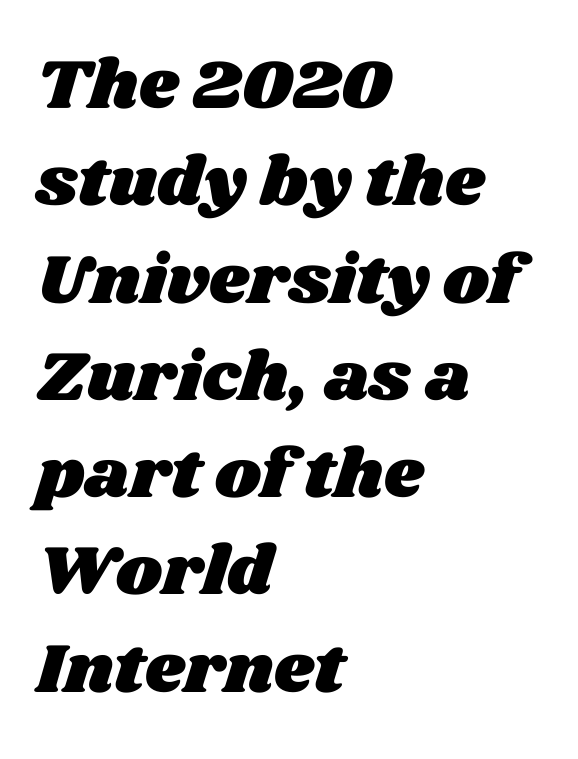
The image shows 70 px wide type; set left-aligned, normal line spacing (1.39x), normal letter spacing, not underlined; medium stroke contrast and a large x-height.
